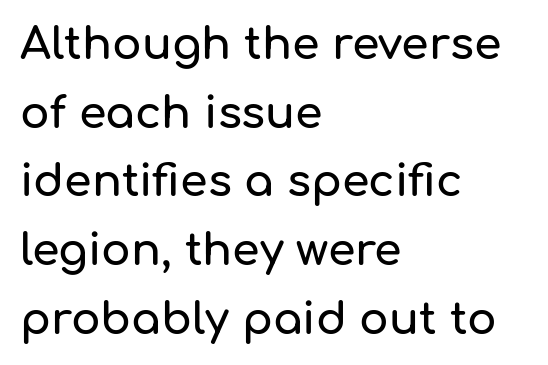
{"serif": "no", "italic": "no", "width": "normal", "stroke_contrast": "low", "x_height": "medium", "monospaced": "no", "underline": "no", "align": "left", "line_spacing": "normal", "line_spacing_ratio": 1.56, "letter_spacing": "normal", "letter_spacing_em": 0.0, "glyph_px": 44}
